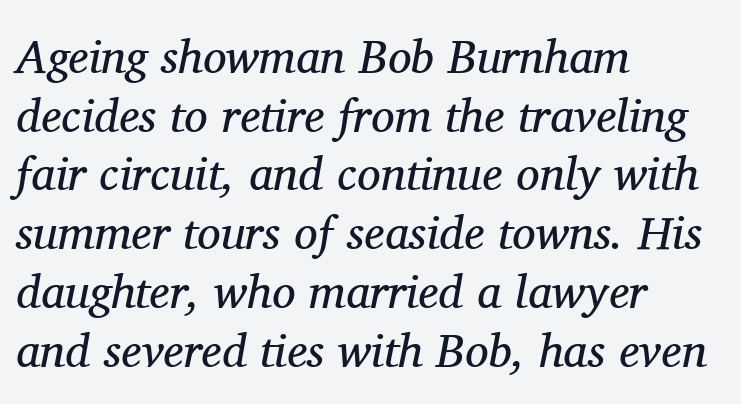
Q: Is the text bold? A: No.
Q: Is the text italic (slanted)? A: Yes, it leans right by about 11 degrees.
Q: Is the typeface a serif or a sans-serif typeface? A: Serif.
Q: Is the text underlined? A: No.
Q: How is the paragraph aligned? A: Left-aligned.
Q: Is the spacing between letters normal or unusually wide? A: Normal.
Q: Is the spacing between lines tight, normal or loose? A: Normal.
Q: Width (condensed, normal, or wide)? A: Normal.
Q: Stroke contrast? A: Medium.
Q: x-height? A: Medium.
Q: Monospaced? A: No.
